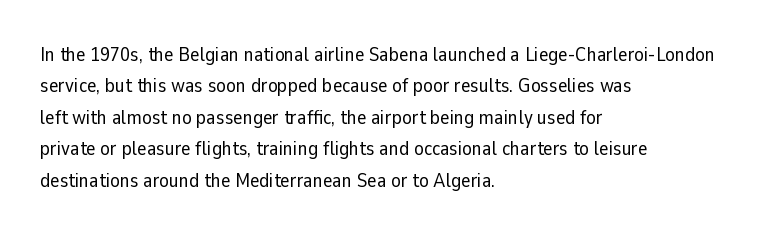
{"italic": "no", "bold": "no", "underline": "no", "align": "left", "line_spacing": "normal", "line_spacing_ratio": 1.57, "letter_spacing": "normal", "letter_spacing_em": 0.0, "glyph_px": 20}
